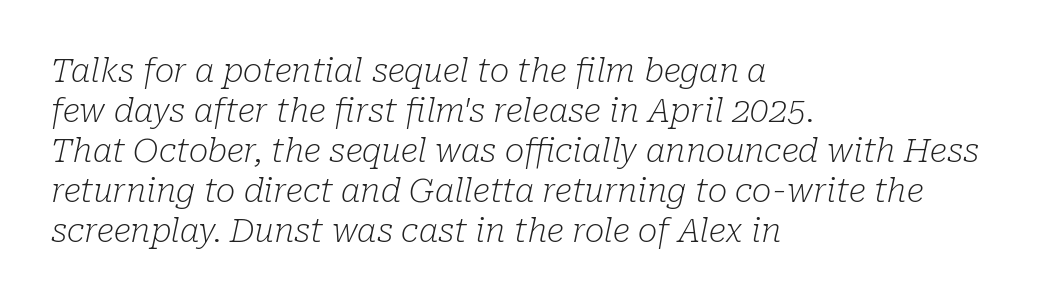
The whole block is typeset with a tilt. These lines are set flush left with a ragged right edge. Is this a heavy cut? Hardly; it is regular or lighter. You can tell from the footed stems that serif type was used. The passage shown is not underscored anywhere.
